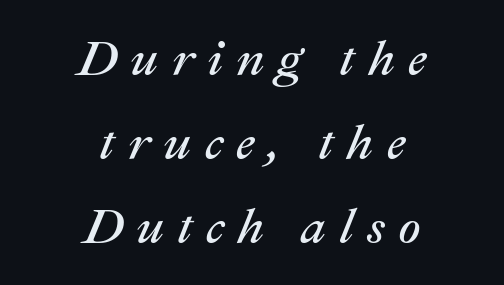
{"italic": "yes", "lean": "right", "slant_degrees": 22, "bold": "no", "weight": "regular", "width": "normal", "stroke_contrast": "medium", "x_height": "medium", "monospaced": "no", "underline": "no", "align": "center", "line_spacing": "normal", "line_spacing_ratio": 1.68, "letter_spacing": "wide", "letter_spacing_em": 0.26, "glyph_px": 50}
